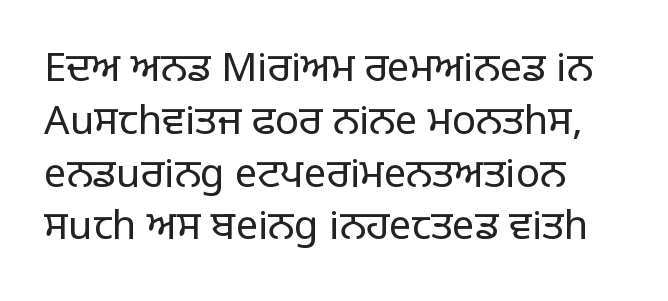
Q: Is the text bold? A: No.
Q: Is the text italic (slanted)? A: No, it is upright.
Q: Is the typeface a serif or a sans-serif typeface? A: Sans-serif.
Q: Is the text underlined? A: No.
Q: How is the paragraph aligned? A: Left-aligned.
Q: Is the spacing between letters normal or unusually wide? A: Normal.
Q: Is the spacing between lines tight, normal or loose? A: Normal.
Q: Width (condensed, normal, or wide)? A: Normal.
Q: Stroke contrast? A: Low.
Q: x-height? A: Large.
Q: Monospaced? A: No.
